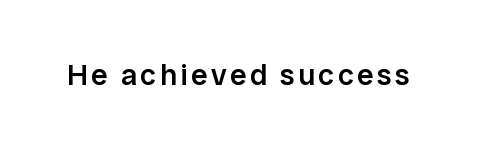
Q: Is the text bold? A: Semi-bold.
Q: Is the text italic (slanted)? A: No, it is upright.
Q: Is the typeface a serif or a sans-serif typeface? A: Sans-serif.
Q: Is the text underlined? A: No.
Q: Width (condensed, normal, or wide)? A: Normal.
Q: Stroke contrast? A: Low.
Q: x-height? A: Medium.
Q: Monospaced? A: No.
